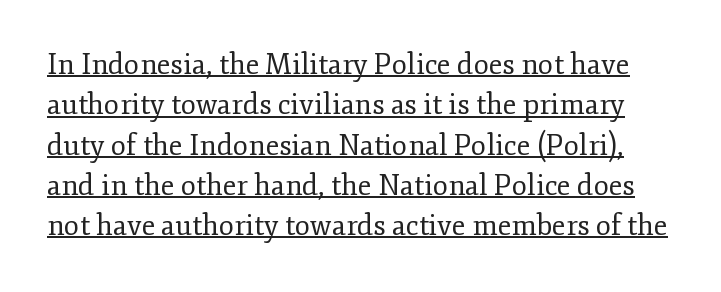
Varying glyph widths throughout — classic text-font behaviour. Typographically, this falls in the serif category. The line texture is even and compact thanks to regular tracking. Style check: upright. You can see a thin bar hugging the bottom of the glyphs.
